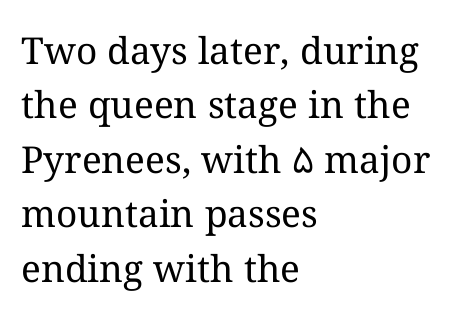
This rendering leaves character spacing at its baseline value. The ragged edge is on the right, which tells us the setting is flush left. Each letter keeps its own natural width here, so spacing adapts to shape. Honestly, the row spacing looks completely unremarkable. The typesetting does not lean heavy: it is not bold.
